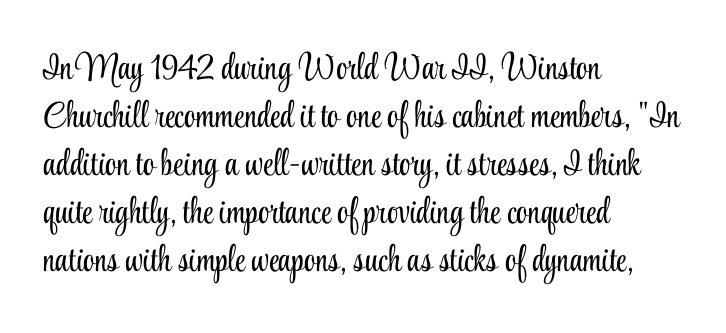
Stem width sits at or under what a default text font uses. Students, note that the glyphs here touch the page at normal intervals. A bare baseline throughout the passage. Unlike a clean sans, this face finishes its strokes with serifs.
